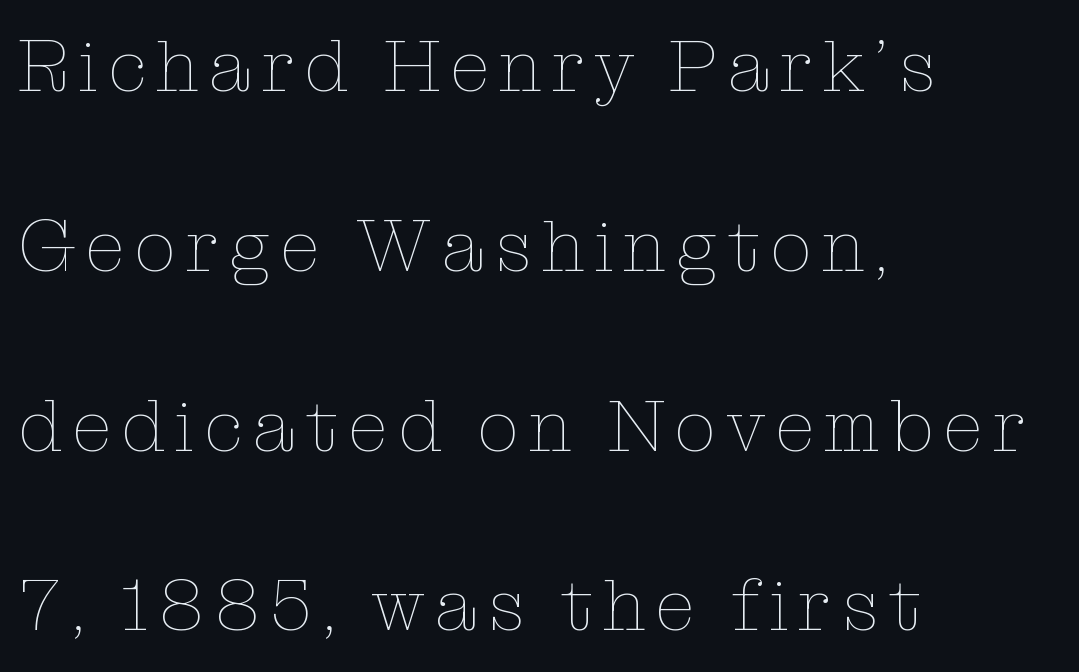
Q: Is the text bold? A: No.
Q: Is the text italic (slanted)? A: No, it is upright.
Q: Is the text underlined? A: No.
Q: How is the paragraph aligned? A: Left-aligned.
Q: Is the spacing between lines tight, normal or loose? A: Loose.
Q: Width (condensed, normal, or wide)? A: Normal.
Q: Stroke contrast? A: Low.
Q: x-height? A: Medium.
Q: Monospaced? A: No.
